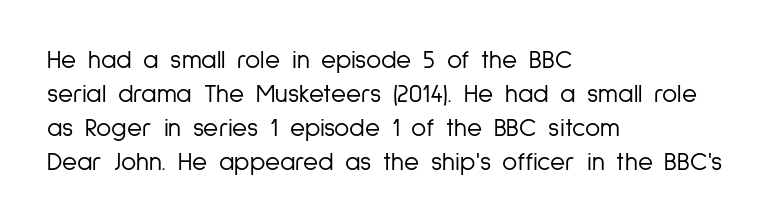
Q: Is the text bold? A: No.
Q: Is the text italic (slanted)? A: No, it is upright.
Q: Is the text underlined? A: No.
Q: How is the paragraph aligned? A: Left-aligned.
Q: Is the spacing between letters normal or unusually wide? A: Normal.
Q: Is the spacing between lines tight, normal or loose? A: Normal.
